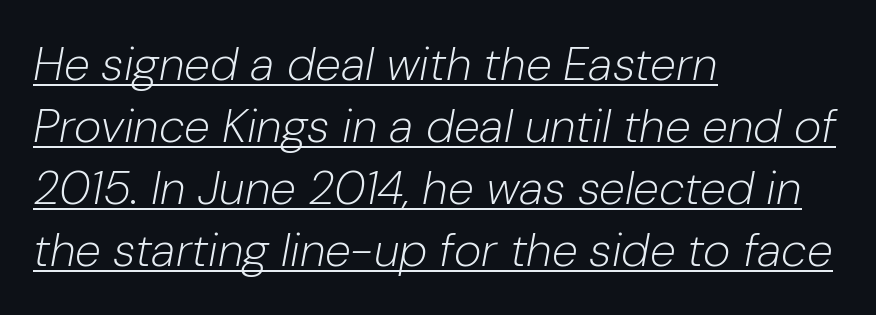
The image shows 47 px light type, italic (leaning right); set left-aligned, normal line spacing (1.32x), normal letter spacing, underlined; low stroke contrast and a medium x-height.
